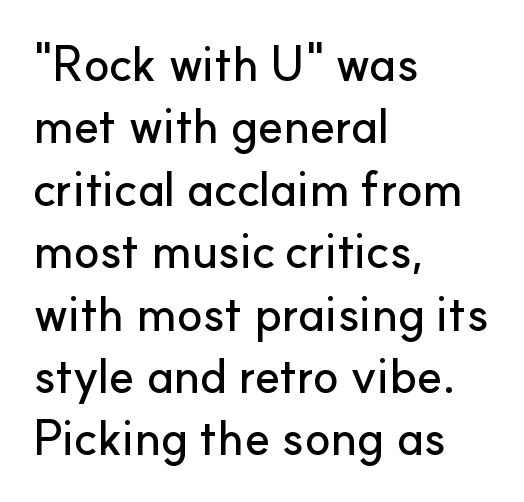
Leading: standard. Think of a printed novel: that variable character pitch is what you see here. Horizontal alignment here is leftward, the default for most running prose. Letter spacing: default. The typeface chosen for these lines omits serifs. When letters stand straight like this, we call the style roman or upright.
